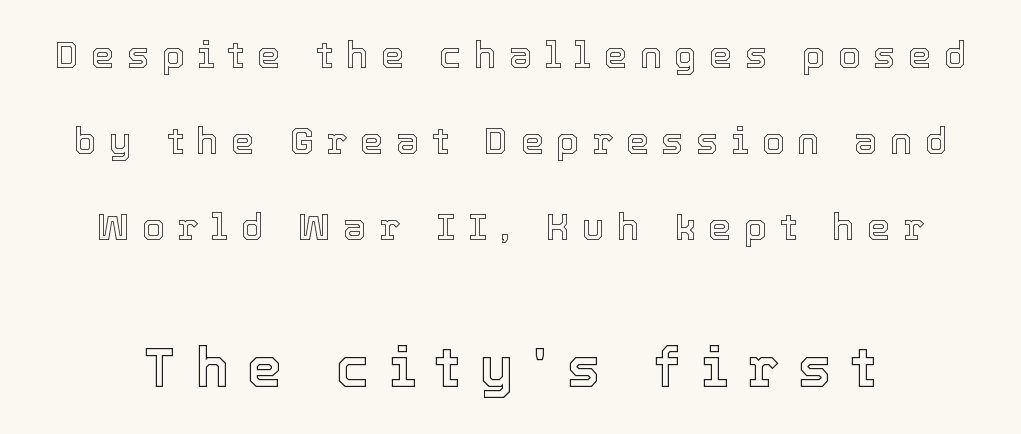
The image shows 56 px text type, upright; set loose line spacing (2.32x), unusually wide letter spacing (+0.34 em), not underlined; the second (bottom) block is 1.51x larger; a medium x-height.
